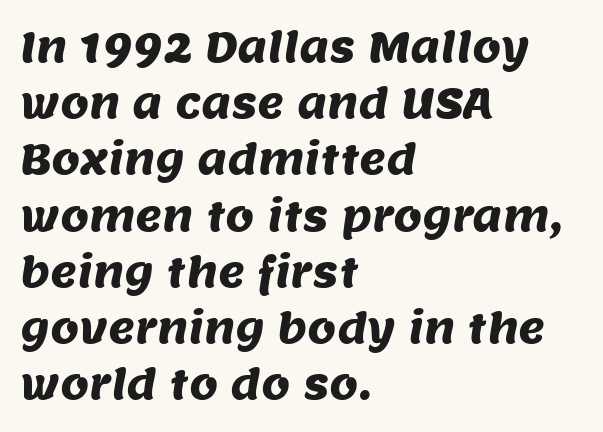
{"serif": "no", "width": "normal", "stroke_contrast": "medium", "x_height": "large", "monospaced": "no", "underline": "no", "align": "left", "line_spacing": "normal", "line_spacing_ratio": 1.37, "letter_spacing": "normal", "letter_spacing_em": 0.0, "glyph_px": 41}
